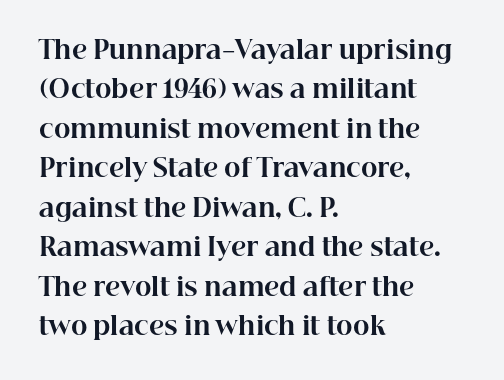
Q: Is the text bold? A: Yes.
Q: Is the text italic (slanted)? A: No, it is upright.
Q: Is the text underlined? A: No.
Q: How is the paragraph aligned? A: Left-aligned.
Q: Is the spacing between letters normal or unusually wide? A: Normal.
Q: Is the spacing between lines tight, normal or loose? A: Normal.
